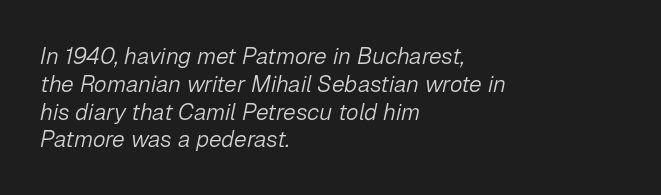
Q: Is the text bold? A: No.
Q: Is the text italic (slanted)? A: Yes, it leans right by about 12 degrees.
Q: Is the text underlined? A: No.
Q: How is the paragraph aligned? A: Left-aligned.
Q: Is the spacing between letters normal or unusually wide? A: Normal.
